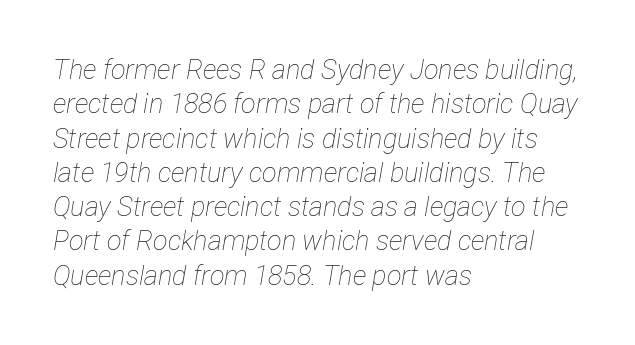
Q: Is the text bold? A: No.
Q: Is the text italic (slanted)? A: Yes, it leans right by about 12 degrees.
Q: Is the text underlined? A: No.
Q: How is the paragraph aligned? A: Left-aligned.
Q: Is the spacing between letters normal or unusually wide? A: Normal.
Q: Is the spacing between lines tight, normal or loose? A: Normal.
